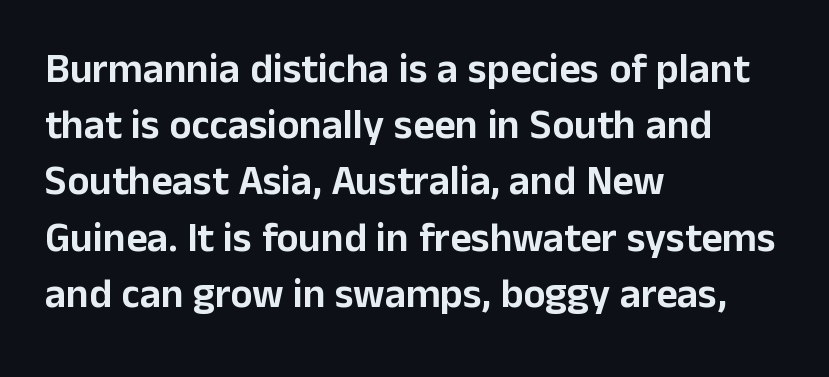
{"serif": "no", "italic": "no", "width": "normal", "stroke_contrast": "low", "x_height": "medium", "monospaced": "no", "underline": "no", "align": "left", "line_spacing": "normal", "line_spacing_ratio": 1.37, "letter_spacing": "normal", "letter_spacing_em": 0.0, "glyph_px": 41}
